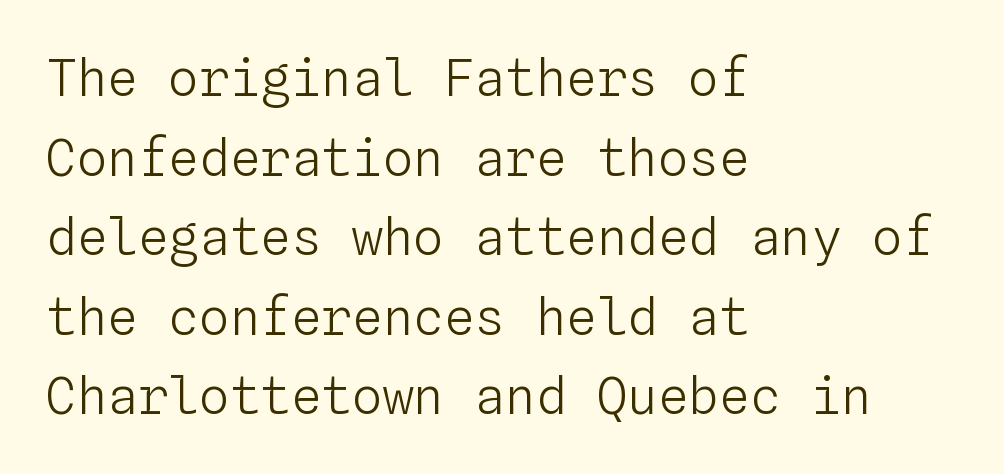
{"italic": "no", "bold": "no", "weight": "light", "width": "normal", "stroke_contrast": "low", "x_height": "medium", "monospaced": "yes", "underline": "no", "align": "left", "line_spacing": "normal", "line_spacing_ratio": 1.56, "letter_spacing": "normal", "letter_spacing_em": 0.0, "glyph_px": 51}
